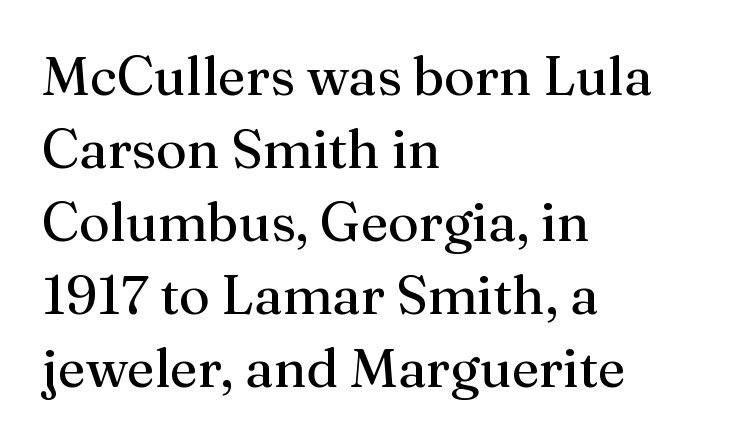
The typesetting does not lean heavy: it is not bold. The face used here is proportionally spaced, like ordinary book or web type. Every character sits straight up, as roman type does. Default kerning and tracking; the words read as compact shapes. Rows of type keep a routine distance in the vertical direction.
